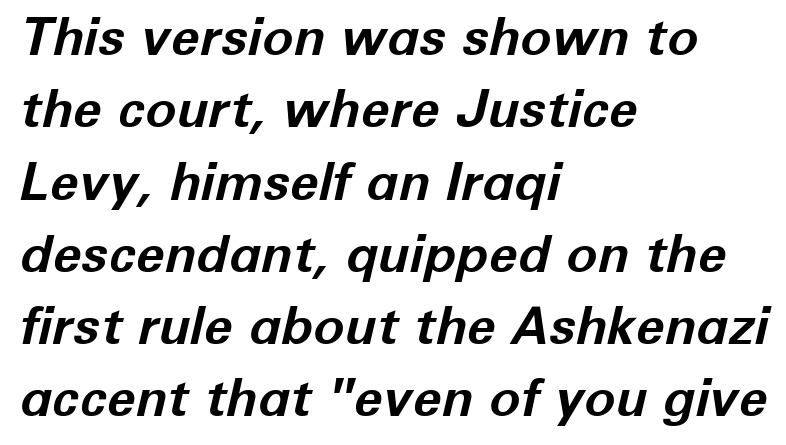
Only glyphs here, with clear space below each row. Students, note that the glyphs here touch the page at normal intervals. Normally led — the rows are evenly, conventionally spaced. These lines are rendered in a variable-pitch font. Line starts are locked; line ends wander. I'd describe the lettering as bold — thick and assertive.
